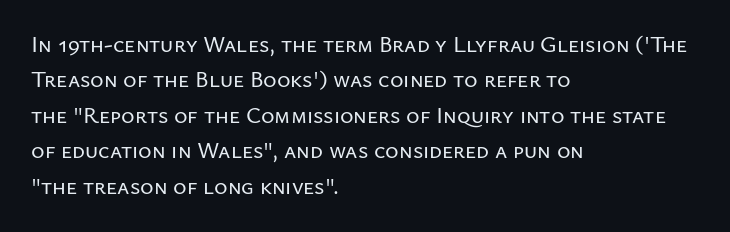
The image shows 23 px text type, upright; set left-aligned, normal line spacing (1.54x), normal letter spacing, not underlined.
